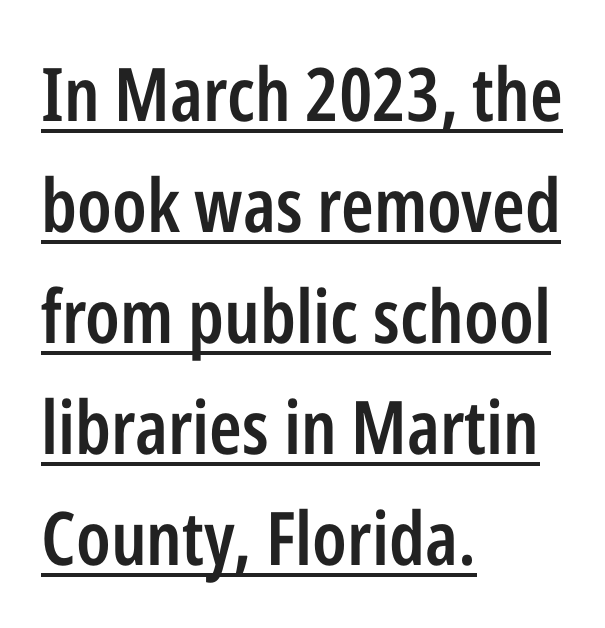
The image shows 74 px semibold, condensed sans-serif type, upright; set left-aligned, normal line spacing (1.5x), normal letter spacing, underlined; low stroke contrast and a medium x-height.
